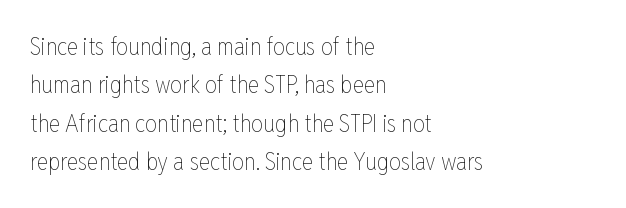
Plain, unruled lines of type. No heavy texture on the line: the type isn't bold. Look at the tracking — it's just the regular setting, nothing added. The axis of the letterforms is exactly vertical. The rows are spaced the way most documents space them.
